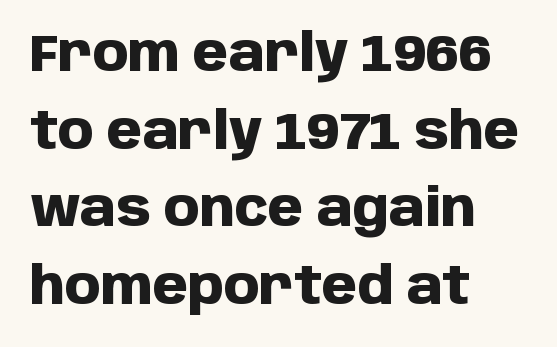
Notice how the passage keeps a crisp vertical edge on the left only. Serifs: no, the terminals of the letterforms are clean. Unlike italic type, these characters show no tilt at all. The rendering keeps characters at their native spacing.
